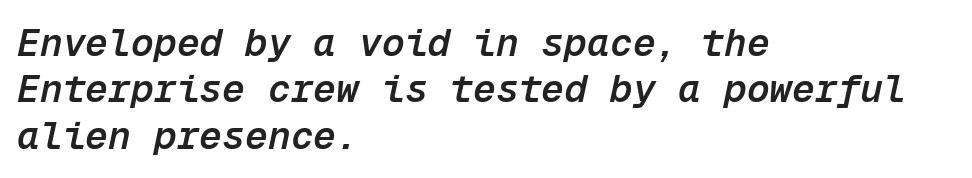
The image shows 38 px semibold type, italic (leaning right), monospaced; set left-aligned, line spacing 1.22x, normal letter spacing, not underlined; low stroke contrast and a medium x-height.
